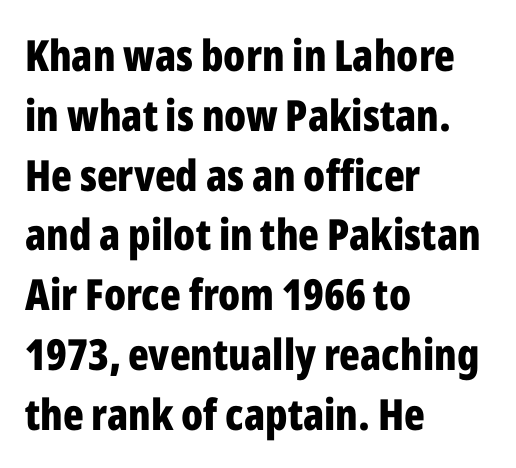
The image shows 43 px bold, condensed sans-serif type, upright; set left-aligned, normal line spacing (1.39x), normal letter spacing, not underlined; low stroke contrast and a medium x-height.
